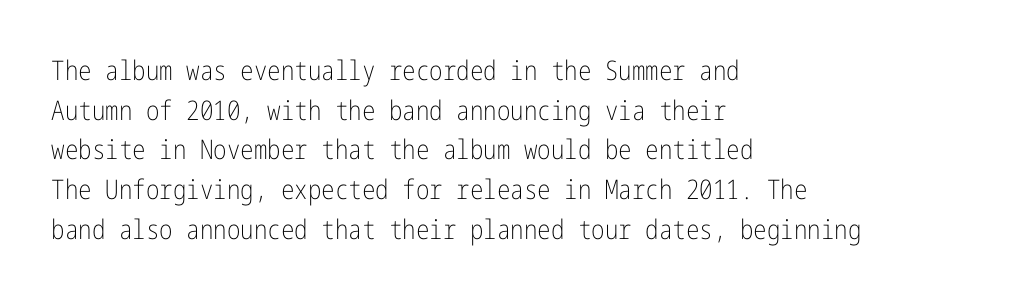
{"italic": "no", "bold": "no", "underline": "no", "align": "left", "line_spacing": "normal", "line_spacing_ratio": 1.47, "letter_spacing": "normal", "letter_spacing_em": 0.0, "glyph_px": 27}
